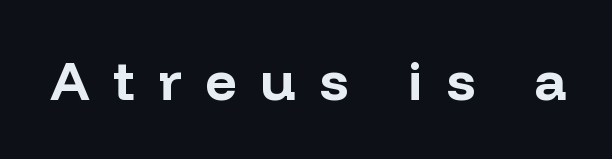
{"serif": "no", "italic": "no", "bold": "yes", "weight": "bold", "width": "normal", "stroke_contrast": "low", "x_height": "medium", "monospaced": "no", "underline": "no", "letter_spacing": "wide", "letter_spacing_em": 0.43, "glyph_px": 55}
